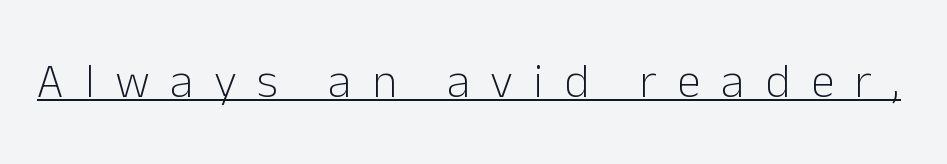
Substantial extra tracking has been applied to these lines. No extra ink here — the face is not bold. I'd call this a sans setting — the letters go barefoot. The letters advance in unequal steps, a hallmark of proportional type. The lettering is marked with a stroke running underneath it.
